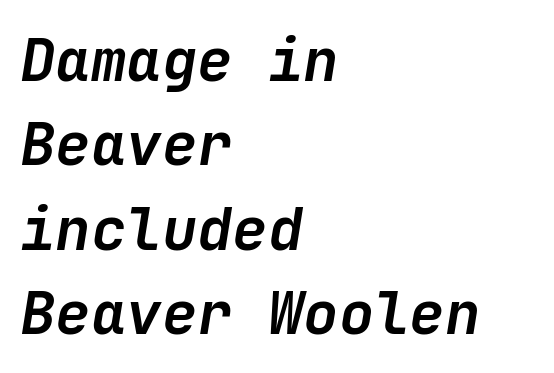
The image shows 59 px semibold type, italic (leaning right); set left-aligned, normal line spacing (1.43x), normal letter spacing, not underlined; low stroke contrast and a medium x-height.
